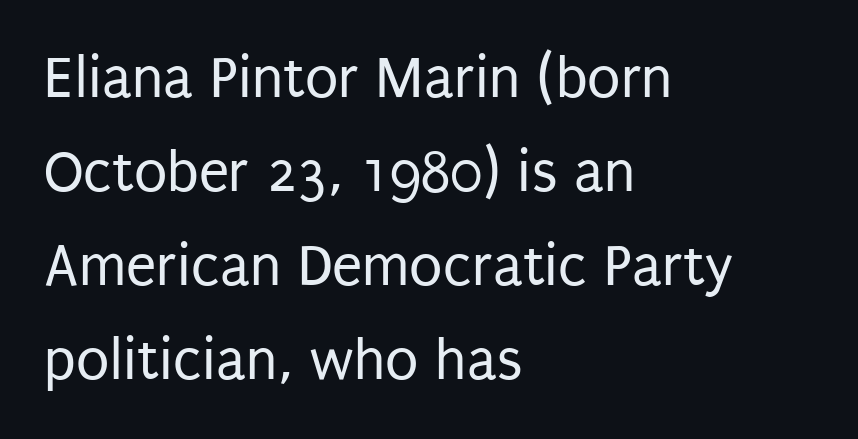
The image shows 61 px regular-weight, condensed sans-serif type, upright; set left-aligned, normal line spacing (1.54x), normal letter spacing, not underlined; low stroke contrast and a large x-height.
